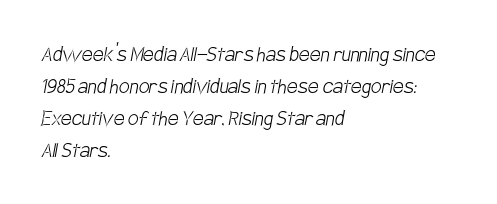
Interline gaps are of average width in this sample. Any mark beneath the type? The region is blank. Visually the block forms a straight wall on the left and a jagged coastline on the right. No heavy texture on the line: the type isn't bold.
